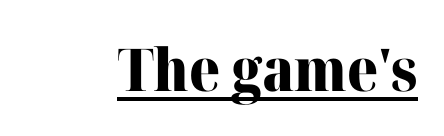
Q: Is the text bold? A: Yes.
Q: Is the text italic (slanted)? A: No, it is upright.
Q: Is the typeface a serif or a sans-serif typeface? A: Serif.
Q: Is the text underlined? A: Yes.
Q: Is the spacing between letters normal or unusually wide? A: Normal.
Q: Width (condensed, normal, or wide)? A: Normal.
Q: Stroke contrast? A: High.
Q: x-height? A: Medium.
Q: Monospaced? A: No.
